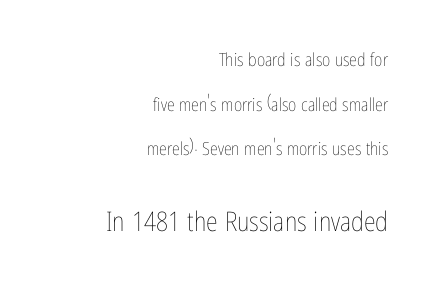
Does the leading feel generous? Absolutely, it's lavish. Does the bottom block carry the larger type? Yes, it does. Counters stay open thanks to moderate or lighter strokes. Posture: upright roman. Nobody drew a line under any word here. Alignment: flush right.
